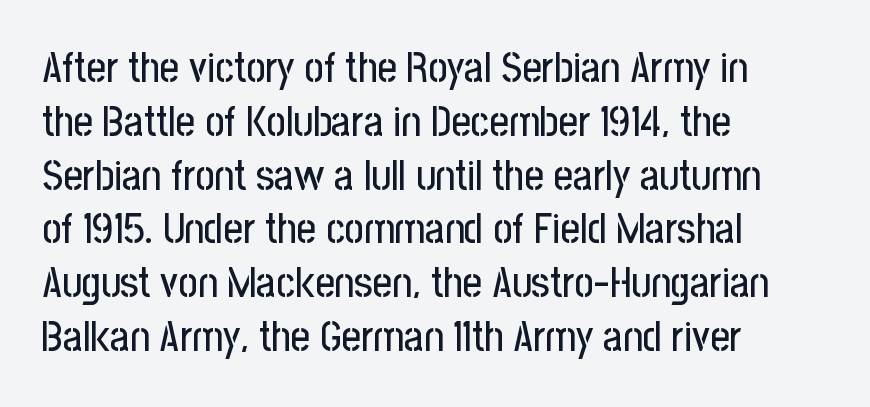
{"serif": "no", "italic": "no", "width": "condensed", "stroke_contrast": "low", "x_height": "medium", "monospaced": "no", "underline": "no", "align": "left", "line_spacing": "normal", "line_spacing_ratio": 1.28, "letter_spacing": "normal", "letter_spacing_em": 0.0, "glyph_px": 42}
